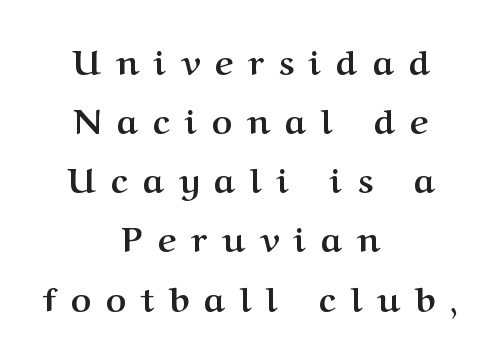
Q: Is the text bold? A: Yes.
Q: Is the text italic (slanted)? A: No, it is upright.
Q: Is the typeface a serif or a sans-serif typeface? A: Serif.
Q: Is the text underlined? A: No.
Q: How is the paragraph aligned? A: Centered.
Q: Is the spacing between letters normal or unusually wide? A: Unusually wide.
Q: Is the spacing between lines tight, normal or loose? A: Normal.
Q: Width (condensed, normal, or wide)? A: Normal.
Q: Stroke contrast? A: Medium.
Q: x-height? A: Medium.
Q: Monospaced? A: No.
